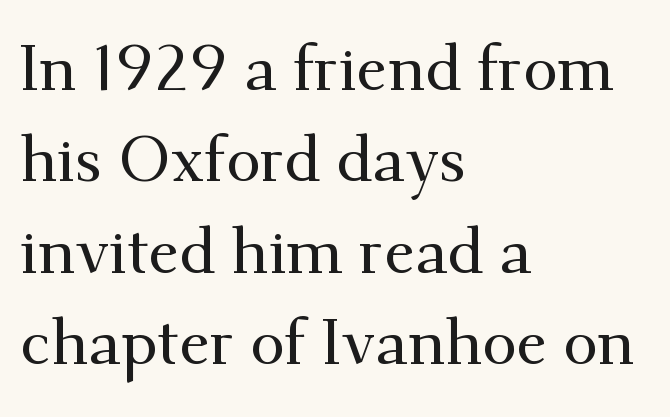
{"serif": "yes", "italic": "no", "width": "normal", "stroke_contrast": "medium", "x_height": "small", "monospaced": "no", "underline": "no", "align": "left", "line_spacing": "normal", "line_spacing_ratio": 1.45, "letter_spacing": "normal", "letter_spacing_em": 0.0, "glyph_px": 63}
